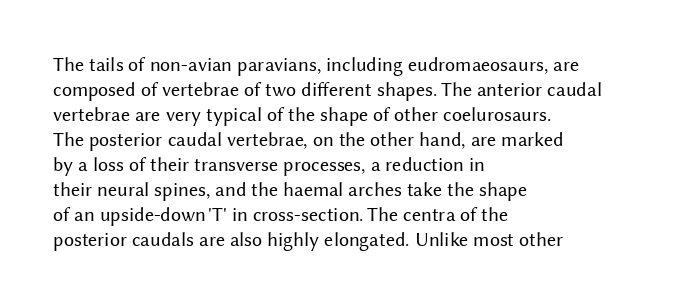
The image shows 20 px text type, upright; set left-aligned, normal line spacing (1.25x), normal letter spacing, not underlined.
